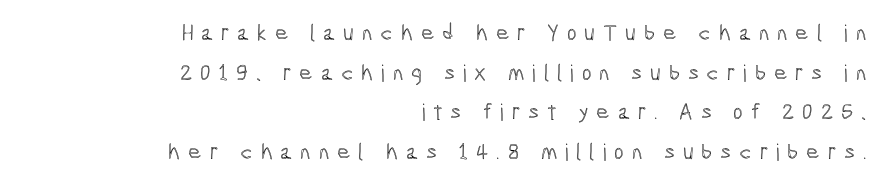
The image shows 23 px text type, upright; set right-aligned, line spacing 1.72x, unusually wide letter spacing (+0.34 em), not underlined.
